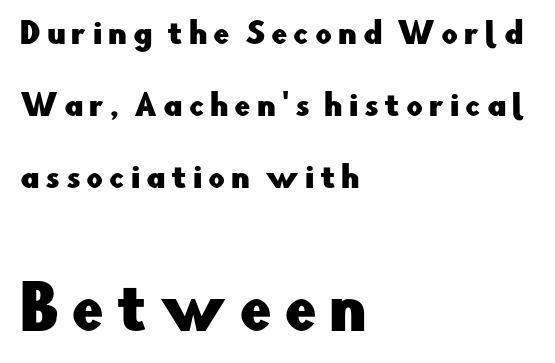
The image shows 58 px sans-serif type, upright; set left-aligned, loose line spacing (2.49x), unusually wide letter spacing (+0.2 em), not underlined; the second (bottom) block is 2.0x larger; low stroke contrast and a small x-height.
